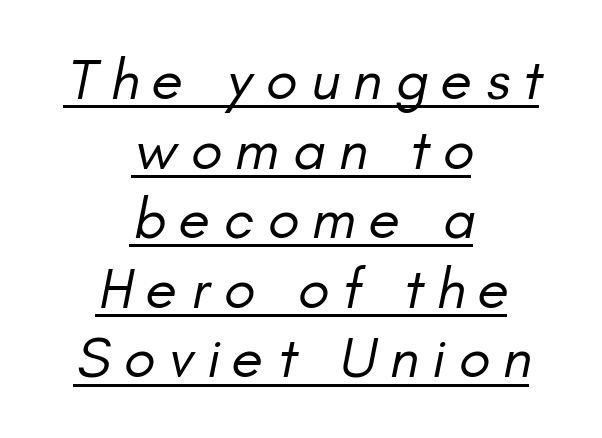
The image shows 58 px regular-weight type, italic (leaning right); set centered, line spacing 1.2x, unusually wide letter spacing (+0.23 em), underlined; low stroke contrast and a small x-height.
